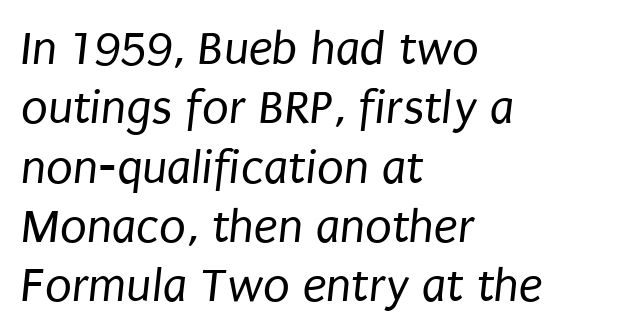
This reads as an unemphasized weight, regular at the heaviest. Words float on clear page, feet unadorned. Spacing between characters is what you'd get straight out of the box. Horizontal alignment here is leftward, the default for most running prose. A sans-serif font was chosen for this passage. The rendering uses natural spacing where letterforms have individual widths.
